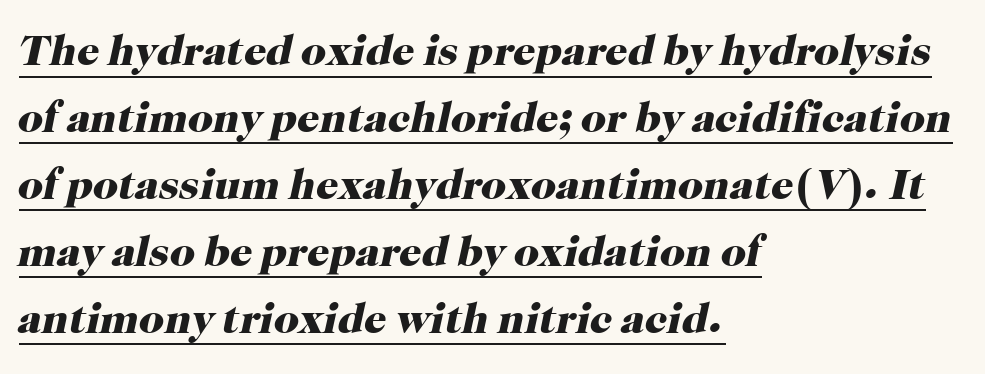
{"serif": "yes", "italic": "yes", "lean": "right", "slant_degrees": 12, "bold": "yes", "weight": "heavy", "width": "normal", "stroke_contrast": "high", "x_height": "medium", "monospaced": "no", "underline": "yes", "align": "left", "line_spacing": "normal", "line_spacing_ratio": 1.52, "letter_spacing": "normal", "letter_spacing_em": 0.0, "glyph_px": 44}
